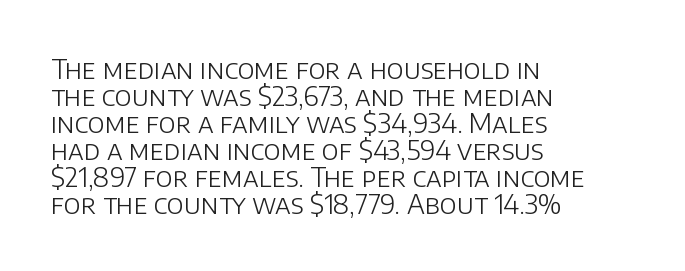
This block would grow much taller if given ordinary leading; it's compressed now. No word sits above an underline. Line starts are locked; line ends wander. Stroke thickness stays within the range of a standard reading face or lighter. In terms of letterspacing, this is plain default setting.
